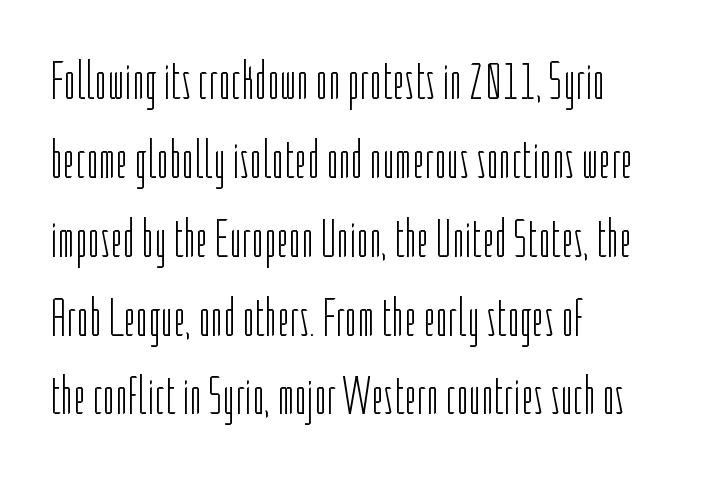
Q: Is the text bold? A: No.
Q: Is the text italic (slanted)? A: No, it is upright.
Q: Is the typeface a serif or a sans-serif typeface? A: Sans-serif.
Q: Is the text underlined? A: No.
Q: How is the paragraph aligned? A: Left-aligned.
Q: Is the spacing between letters normal or unusually wide? A: Normal.
Q: Is the spacing between lines tight, normal or loose? A: Normal.
Q: Width (condensed, normal, or wide)? A: Condensed.
Q: Stroke contrast? A: Low.
Q: x-height? A: Medium.
Q: Monospaced? A: No.
